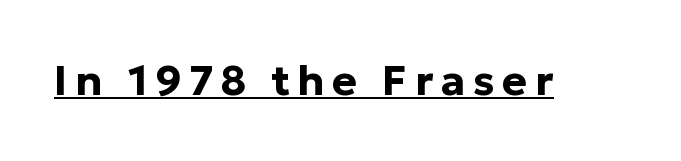
Q: Is the text bold? A: Yes.
Q: Is the text italic (slanted)? A: No, it is upright.
Q: Is the typeface a serif or a sans-serif typeface? A: Sans-serif.
Q: Is the text underlined? A: Yes.
Q: Width (condensed, normal, or wide)? A: Normal.
Q: Stroke contrast? A: Low.
Q: x-height? A: Medium.
Q: Monospaced? A: No.
